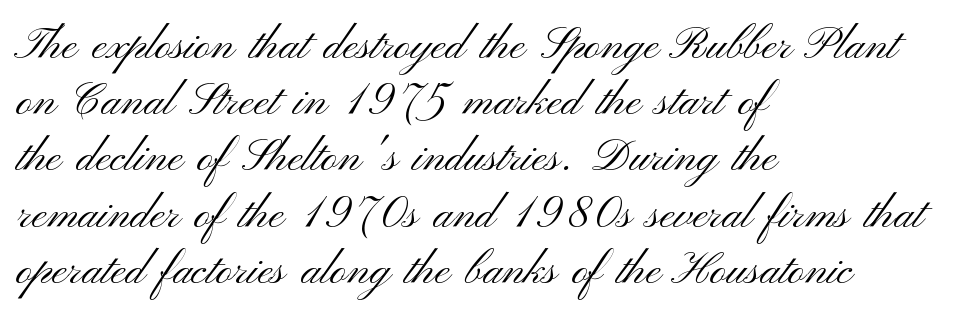
The image shows 45 px light, wide sans-serif type; set left-aligned, normal line spacing (1.25x), normal letter spacing, not underlined; medium stroke contrast and a small x-height.
